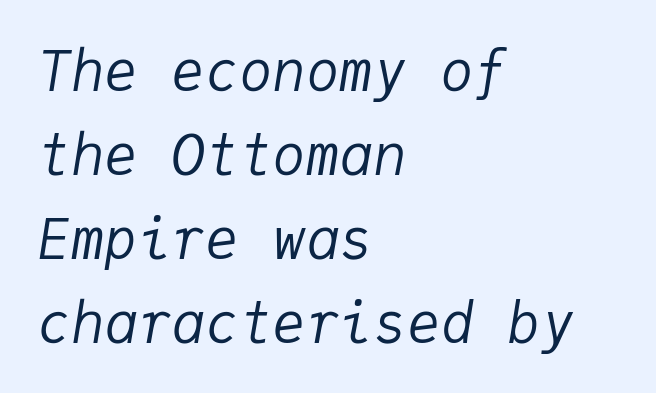
The image shows 56 px regular-weight type, italic (leaning right), monospaced; set left-aligned, normal line spacing (1.5x), normal letter spacing, not underlined; low stroke contrast and a medium x-height.
